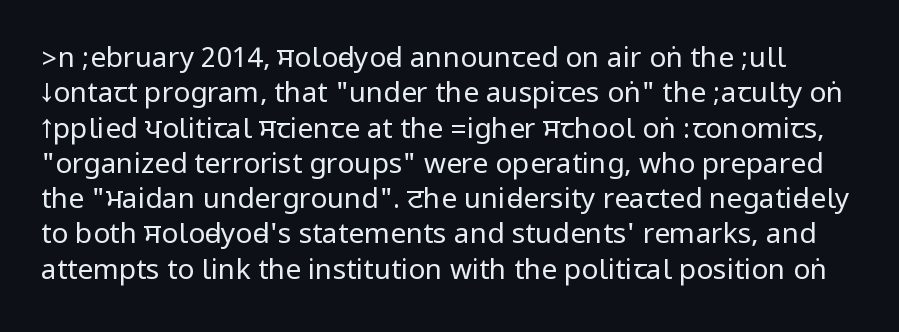
{"serif": "no", "italic": "no", "bold": "no", "weight": "regular", "width": "condensed", "stroke_contrast": "low", "underline": "no", "line_spacing": "normal", "line_spacing_ratio": 1.26, "letter_spacing": "normal", "letter_spacing_em": 0.0, "glyph_px": 28}
